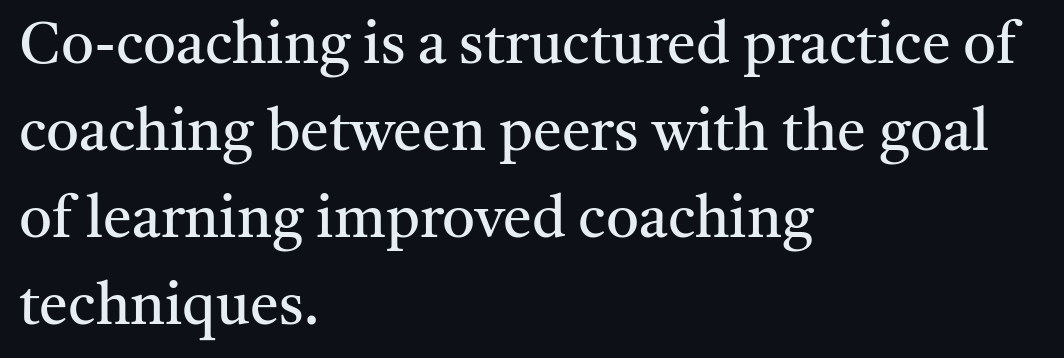
{"serif": "yes", "italic": "no", "bold": "no", "weight": "regular", "width": "normal", "stroke_contrast": "medium", "x_height": "medium", "monospaced": "no", "underline": "no", "align": "left", "line_spacing": "normal", "line_spacing_ratio": 1.5, "letter_spacing": "normal", "letter_spacing_em": 0.0, "glyph_px": 58}
